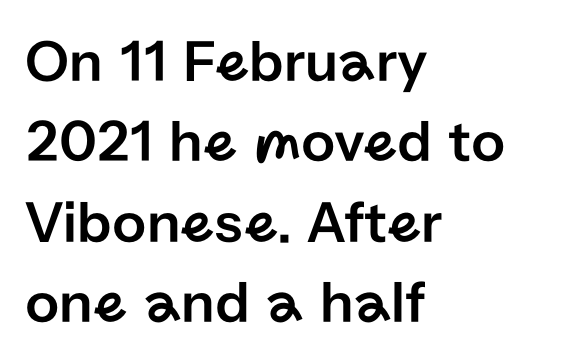
What kind of face is this? One without serifs — a sans. Just letters on the line, the space beneath them empty. The text block is weighted toward the left margin, trailing off unevenly rightward. Is this a fixed-width face? No — the glyphs have proportional, varying widths. Honestly, the row spacing looks completely unremarkable. Tracking here is standard; glyphs follow each other at the usual distance.
